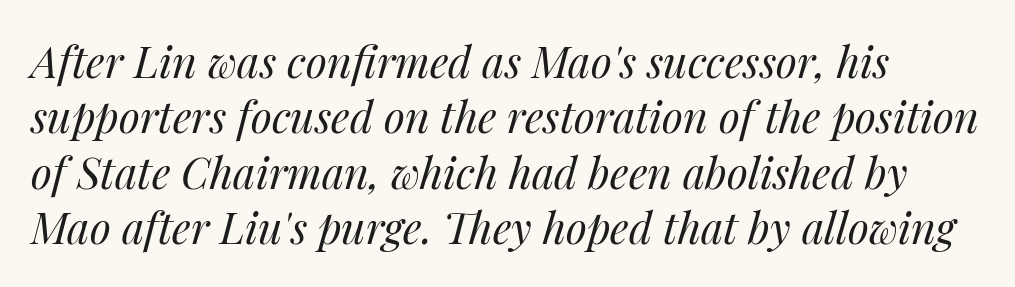
Unmarked baselines from the first word to the last. The axis of the letterforms is tilted away from vertical. The face used here is proportionally spaced, like ordinary book or web type. Spacing between characters is what you'd get straight out of the box. Is there much room between lines? A standard amount, neither cramped nor airy. The strokes carry an ordinary text weight at most.
